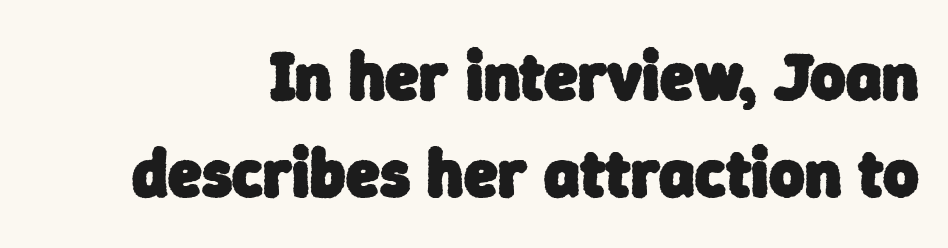
Q: Is the text bold? A: Yes.
Q: Is the typeface a serif or a sans-serif typeface? A: Sans-serif.
Q: Is the text underlined? A: No.
Q: Is the spacing between letters normal or unusually wide? A: Normal.
Q: Is the spacing between lines tight, normal or loose? A: Normal.
Q: Width (condensed, normal, or wide)? A: Normal.
Q: Stroke contrast? A: Low.
Q: x-height? A: Medium.
Q: Monospaced? A: No.
